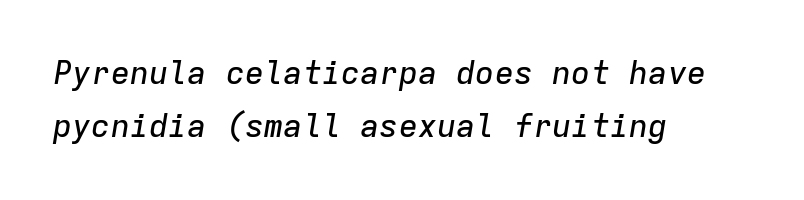
Q: Is the text italic (slanted)? A: Yes, it leans right by about 9 degrees.
Q: Is the text underlined? A: No.
Q: How is the paragraph aligned? A: Left-aligned.
Q: Is the spacing between letters normal or unusually wide? A: Normal.
Q: Is the spacing between lines tight, normal or loose? A: Normal.
Q: Width (condensed, normal, or wide)? A: Normal.
Q: Stroke contrast? A: Low.
Q: x-height? A: Medium.
Q: Monospaced? A: Yes.
